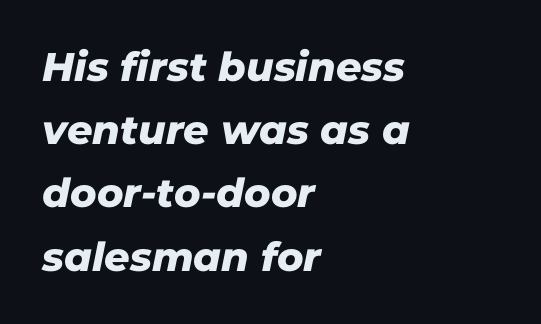
{"serif": "no", "width": "normal", "stroke_contrast": "low", "x_height": "medium", "monospaced": "no", "underline": "no", "align": "left", "line_spacing": "normal", "line_spacing_ratio": 1.58, "letter_spacing": "normal", "letter_spacing_em": 0.0, "glyph_px": 40}
